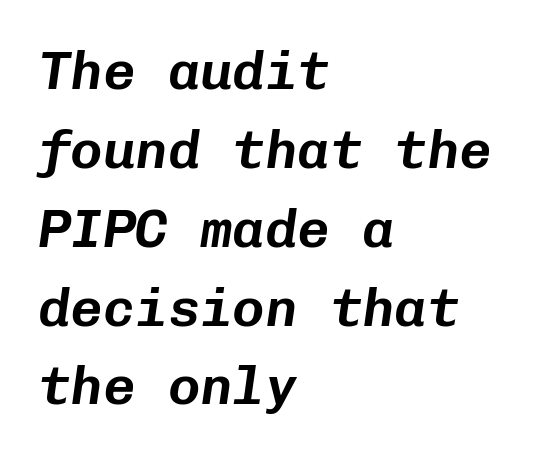
{"italic": "yes", "lean": "right", "slant_degrees": 8, "width": "normal", "stroke_contrast": "low", "x_height": "medium", "monospaced": "yes", "underline": "no", "align": "left", "line_spacing": "normal", "line_spacing_ratio": 1.46, "letter_spacing": "normal", "letter_spacing_em": 0.0, "glyph_px": 54}
